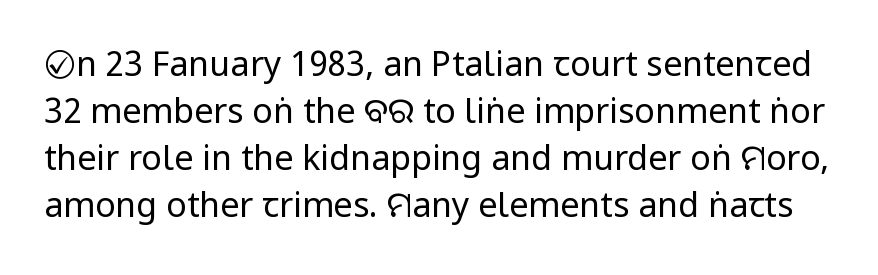
The image shows 34 px regular-weight, condensed sans-serif type, upright; set normal line spacing (1.38x), normal letter spacing, not underlined; low stroke contrast and a large x-height.
